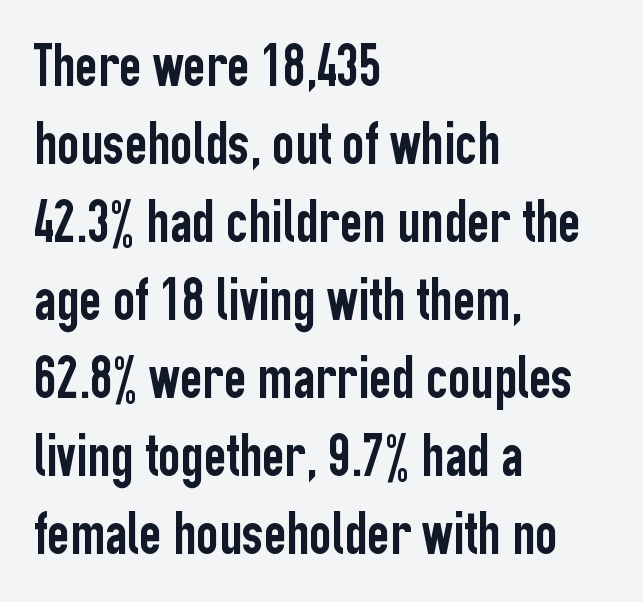
The line-height multiplier appears to be the usual default. No italicization has been applied; the sample stays upright. In terms of letterform style, serifs are entirely absent. Where is the straight margin? On the left. Spacing verdict: proportional, widths tailored to each character.
